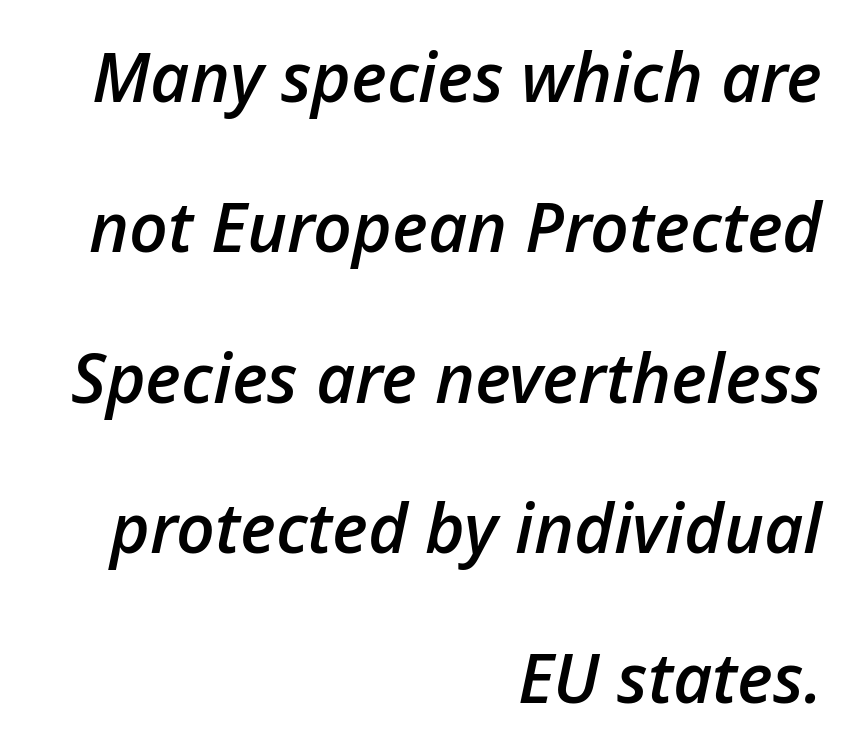
{"italic": "yes", "lean": "right", "slant_degrees": 12, "bold": "semi", "weight": "semibold", "width": "normal", "stroke_contrast": "low", "x_height": "medium", "monospaced": "no", "underline": "no", "align": "right", "line_spacing": "loose", "line_spacing_ratio": 2.21, "letter_spacing": "normal", "letter_spacing_em": 0.0, "glyph_px": 68}
